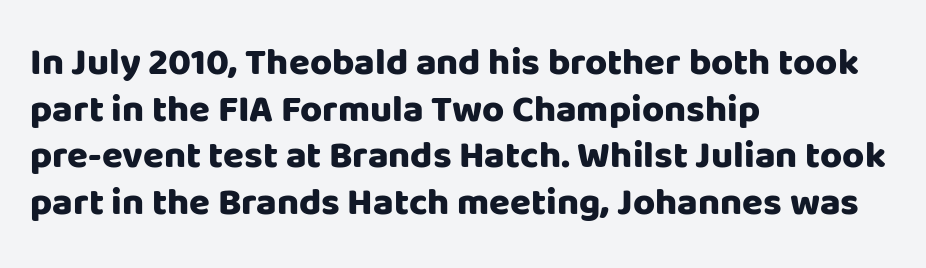
Q: Is the text bold? A: Yes.
Q: Is the text italic (slanted)? A: No, it is upright.
Q: Is the typeface a serif or a sans-serif typeface? A: Sans-serif.
Q: Is the text underlined? A: No.
Q: How is the paragraph aligned? A: Left-aligned.
Q: Is the spacing between letters normal or unusually wide? A: Normal.
Q: Width (condensed, normal, or wide)? A: Normal.
Q: Stroke contrast? A: Low.
Q: x-height? A: Large.
Q: Monospaced? A: No.
